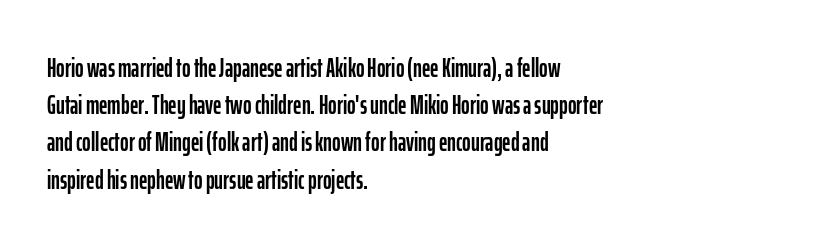
{"italic": "no", "underline": "no", "align": "left", "line_spacing": "normal", "line_spacing_ratio": 1.43, "letter_spacing": "normal", "letter_spacing_em": 0.0, "glyph_px": 26}
